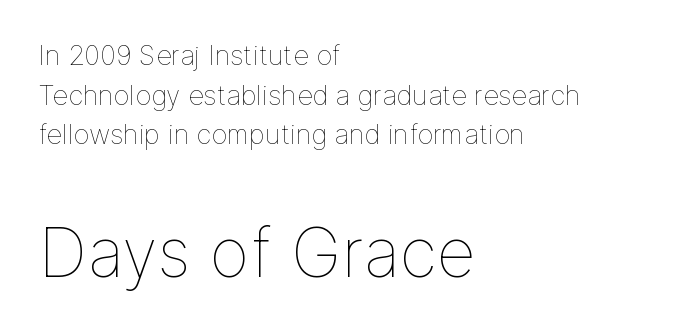
Q: Is the text bold? A: No.
Q: Is the text italic (slanted)? A: No, it is upright.
Q: Is the text underlined? A: No.
Q: How is the paragraph aligned? A: Left-aligned.
Q: Is the spacing between letters normal or unusually wide? A: Normal.
Q: Is the spacing between lines tight, normal or loose? A: Normal.
Q: Which block of text is set in a larger size, the first (top) or the second (bottom)? A: The second (bottom) one.
Q: Width (condensed, normal, or wide)? A: Normal.
Q: Stroke contrast? A: Low.
Q: x-height? A: Medium.
Q: Monospaced? A: No.
